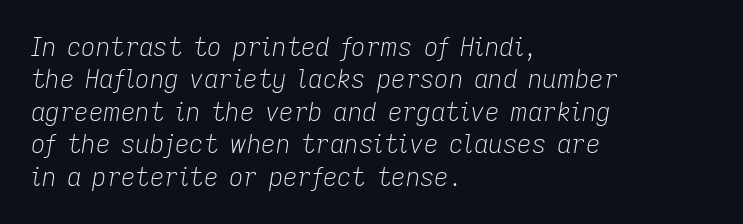
A classic flush-left, rag-right setting is used for this passage. What stands out about the letter spacing? Nothing — it is the standard amount. The specimen reads as italic at a glance. The gap between lines stays unmarked. Leading matches the norm, producing a regular column. Weight: regular or lighter.
